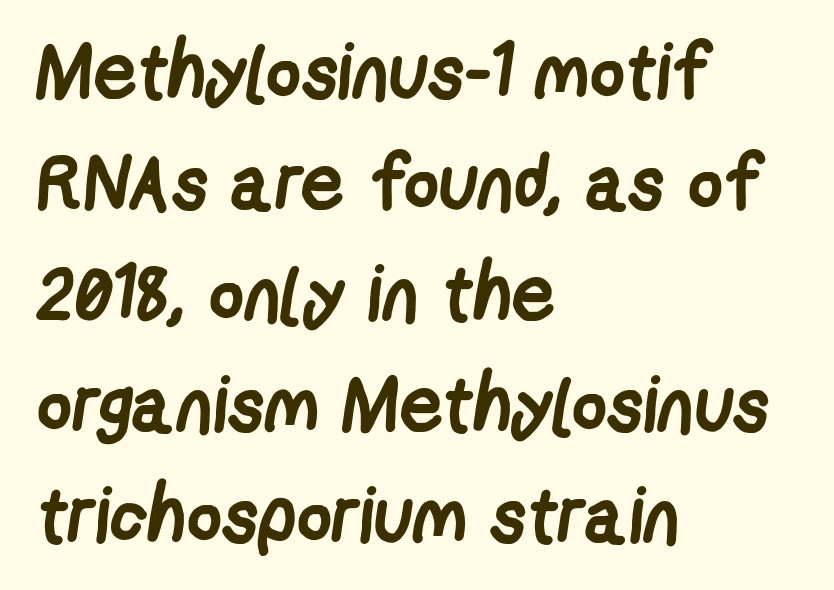
Q: Is the text bold? A: Yes.
Q: Is the typeface a serif or a sans-serif typeface? A: Sans-serif.
Q: Is the text underlined? A: No.
Q: How is the paragraph aligned? A: Left-aligned.
Q: Is the spacing between letters normal or unusually wide? A: Normal.
Q: Is the spacing between lines tight, normal or loose? A: Normal.
Q: Width (condensed, normal, or wide)? A: Condensed.
Q: Stroke contrast? A: Low.
Q: x-height? A: Medium.
Q: Monospaced? A: No.
